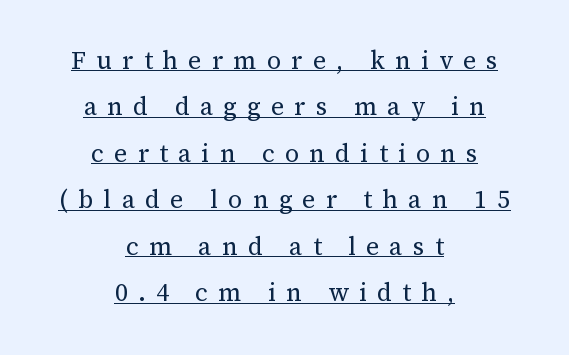
{"italic": "no", "bold": "no", "underline": "yes", "align": "center", "line_spacing_ratio": 1.86, "letter_spacing": "wide", "letter_spacing_em": 0.41, "glyph_px": 25}
